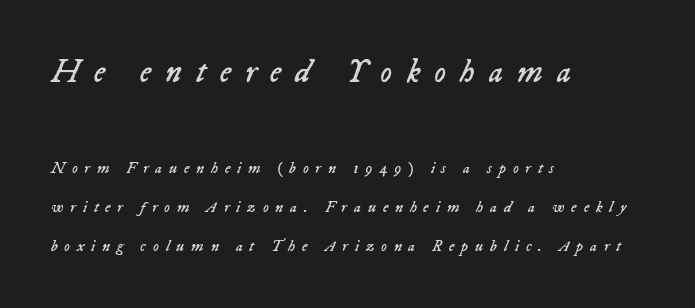
Proportional: the letters do not fall into vertical columns. The rendering inserts visible extra space after every character. The line-height multiplier appears high, well above default. The baseline area is clear. These lines are set flush left with a ragged right edge.
